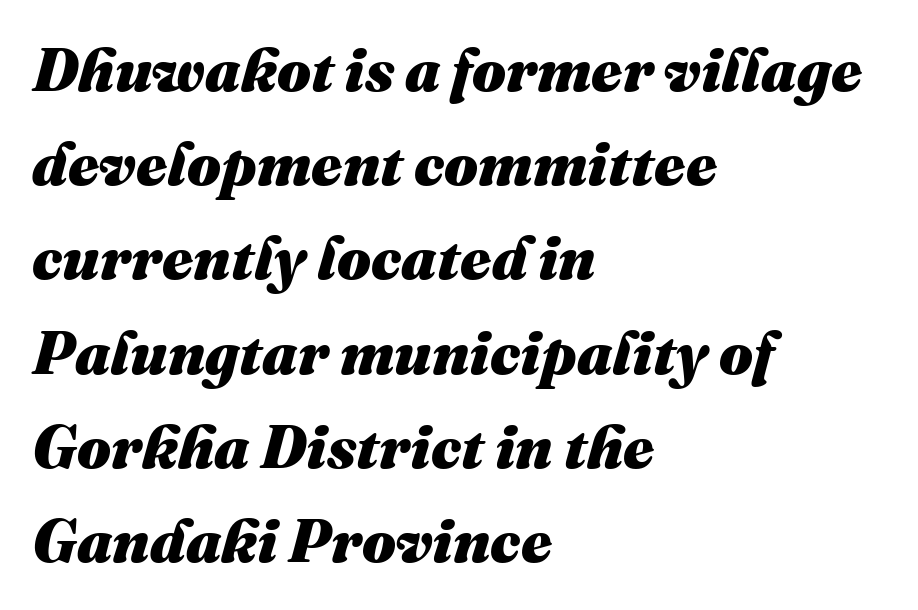
Q: Is the text bold? A: Yes.
Q: Is the text italic (slanted)? A: Yes, it leans right by about 16 degrees.
Q: Is the text underlined? A: No.
Q: How is the paragraph aligned? A: Left-aligned.
Q: Is the spacing between letters normal or unusually wide? A: Normal.
Q: Is the spacing between lines tight, normal or loose? A: Normal.
Q: Width (condensed, normal, or wide)? A: Normal.
Q: Stroke contrast? A: Medium.
Q: x-height? A: Medium.
Q: Monospaced? A: No.
